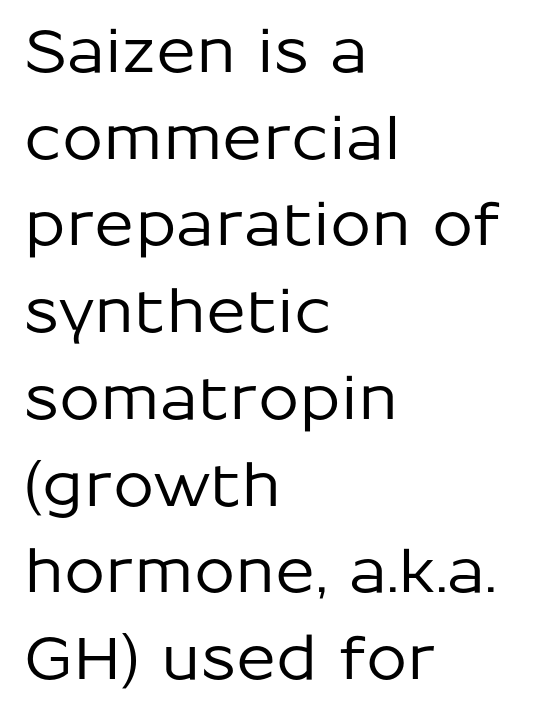
{"serif": "no", "italic": "no", "width": "normal", "stroke_contrast": "low", "x_height": "medium", "monospaced": "no", "underline": "no", "align": "left", "line_spacing": "normal", "line_spacing_ratio": 1.47, "letter_spacing": "normal", "letter_spacing_em": 0.0, "glyph_px": 59}
